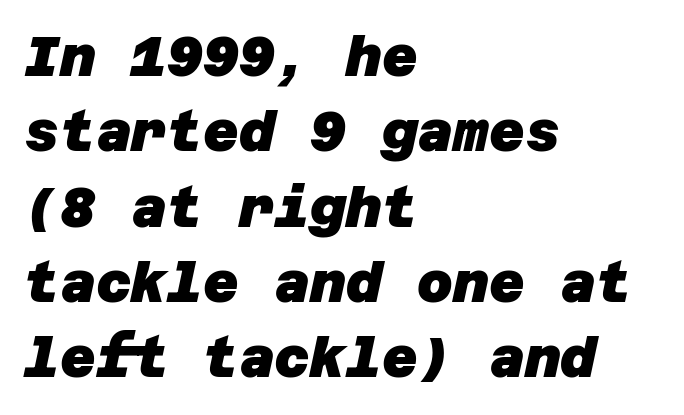
{"serif": "no", "bold": "yes", "weight": "heavy", "width": "normal", "stroke_contrast": "low", "x_height": "large", "underline": "no", "align": "left", "line_spacing": "normal", "line_spacing_ratio": 1.37, "letter_spacing": "normal", "letter_spacing_em": 0.0, "glyph_px": 55}
